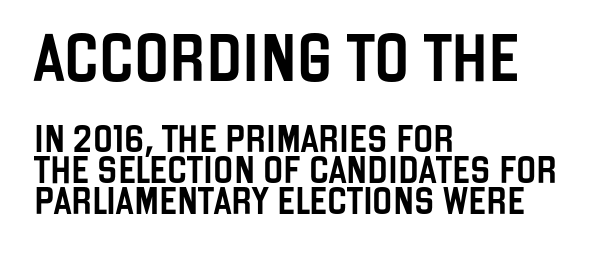
{"serif": "no", "italic": "no", "width": "condensed", "stroke_contrast": "low", "x_height": "large", "monospaced": "no", "underline": "no", "align": "left", "line_spacing": "tight", "line_spacing_ratio": 1.14, "letter_spacing": "normal", "letter_spacing_em": 0.0, "larger_block": "first", "size_ratio": 1.74, "glyph_px": 47}
